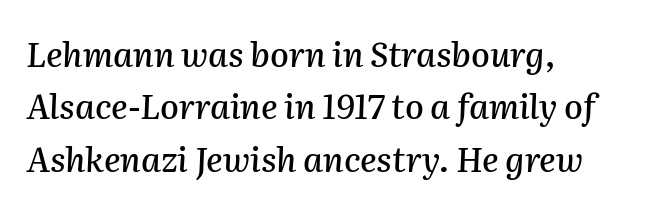
Q: Is the text italic (slanted)? A: Yes, it leans right by about 2 degrees.
Q: Is the text underlined? A: No.
Q: How is the paragraph aligned? A: Left-aligned.
Q: Is the spacing between letters normal or unusually wide? A: Normal.
Q: Is the spacing between lines tight, normal or loose? A: Normal.
Q: Width (condensed, normal, or wide)? A: Normal.
Q: Stroke contrast? A: Medium.
Q: x-height? A: Medium.
Q: Monospaced? A: No.
